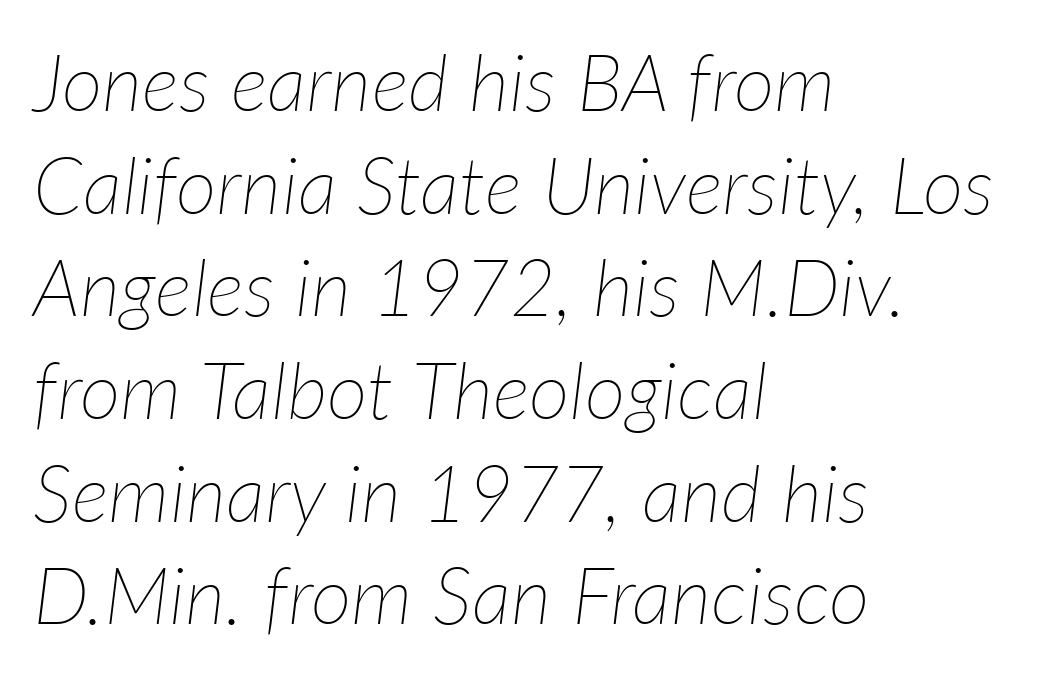
Q: Is the text bold? A: No.
Q: Is the text italic (slanted)? A: Yes, it leans right by about 7 degrees.
Q: Is the text underlined? A: No.
Q: How is the paragraph aligned? A: Left-aligned.
Q: Is the spacing between letters normal or unusually wide? A: Normal.
Q: Is the spacing between lines tight, normal or loose? A: Normal.
Q: Width (condensed, normal, or wide)? A: Normal.
Q: Stroke contrast? A: Low.
Q: x-height? A: Medium.
Q: Monospaced? A: No.
